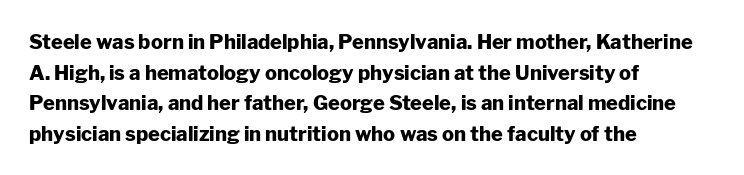
The image shows 20 px bold type, upright; set left-aligned, normal line spacing (1.53x), normal letter spacing, not underlined.
